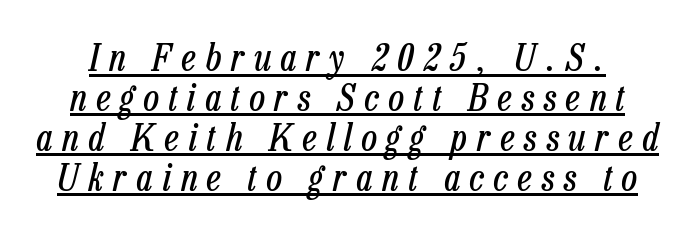
The image shows 38 px regular-weight, condensed type, italic (leaning right); set tight line spacing (1.05x), unusually wide letter spacing (+0.26 em), underlined; low stroke contrast and a medium x-height.
